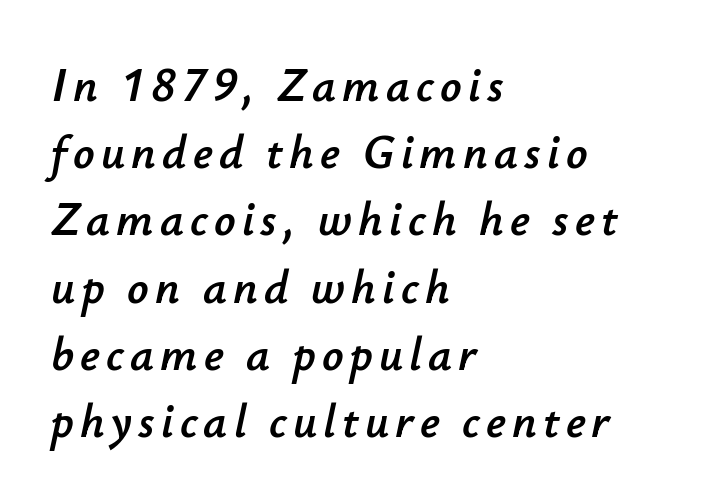
The image shows 47 px text type, italic (leaning right); set left-aligned, normal line spacing (1.43x), not underlined; low stroke contrast and a small x-height.
